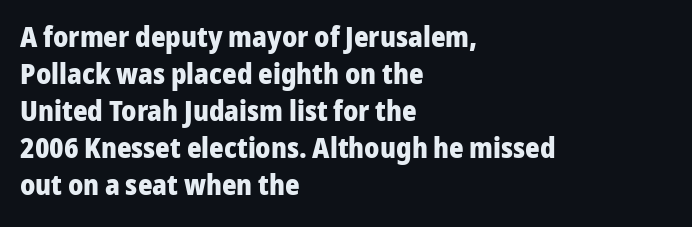
To sum up the face: it is a sans, with no serifs. Is this a fixed-width face? No — the glyphs have proportional, varying widths. Each line starts at the same left margin while the right side varies. Underline: absent.
